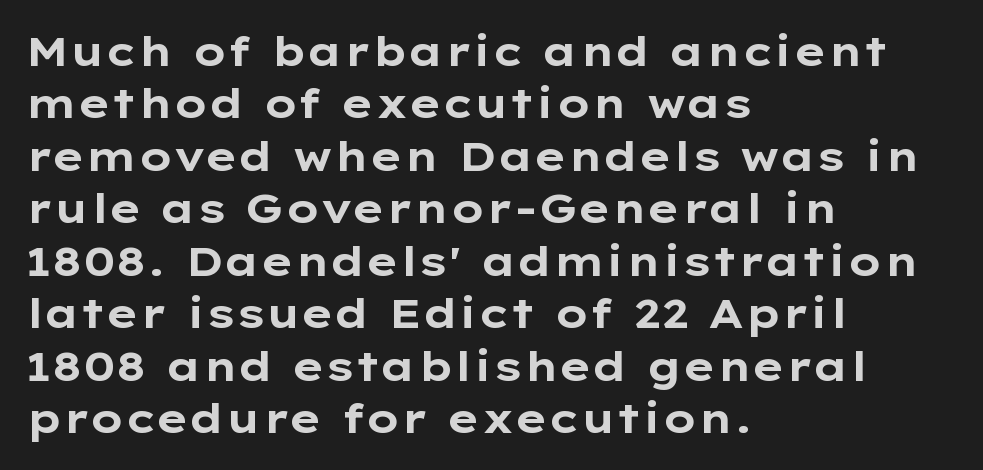
The image shows 41 px bold, wide sans-serif type, upright; set left-aligned, normal line spacing (1.28x), normal letter spacing, not underlined; low stroke contrast and a medium x-height.
